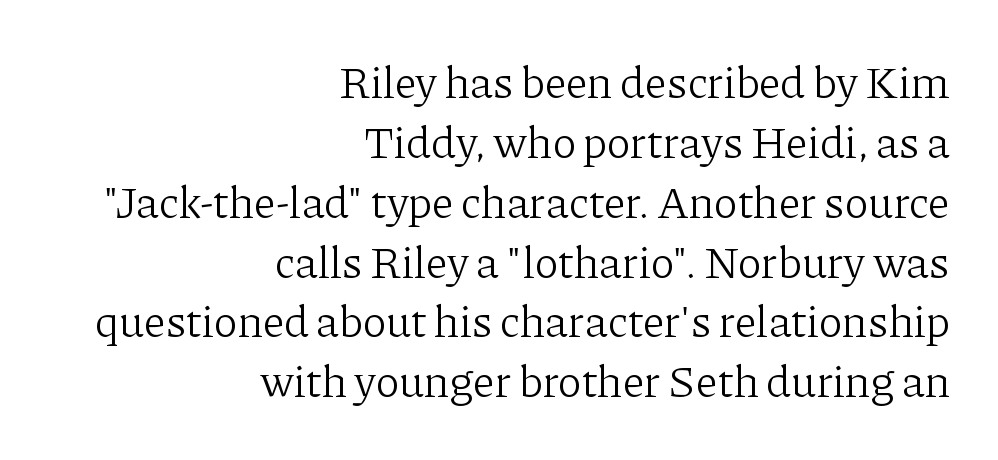
Is the block centered? No — it sits flush against the right margin. No heavy texture on the line: the type isn't bold. Nothing unusual about the tracking: characters are spaced as the font intends. Yep, those are serifs on the letters. Summary of vertical rhythm: regular, with standard interline spacing.
